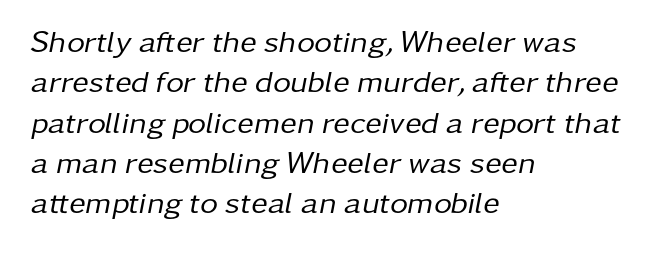
{"italic": "yes", "lean": "right", "slant_degrees": 11, "bold": "no", "weight": "regular", "width": "normal", "stroke_contrast": "low", "x_height": "medium", "monospaced": "no", "underline": "no", "align": "left", "line_spacing": "normal", "line_spacing_ratio": 1.3, "letter_spacing": "normal", "letter_spacing_em": 0.0, "glyph_px": 31}
